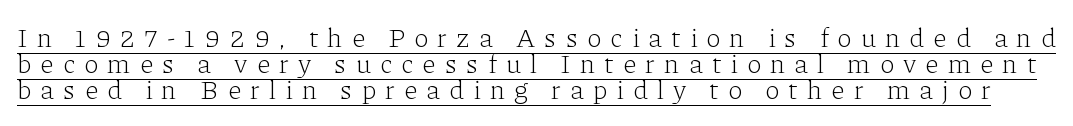
Q: Is the text bold? A: No.
Q: Is the text italic (slanted)? A: No, it is upright.
Q: Is the text underlined? A: Yes.
Q: Is the spacing between letters normal or unusually wide? A: Unusually wide.
Q: Is the spacing between lines tight, normal or loose? A: Tight.
